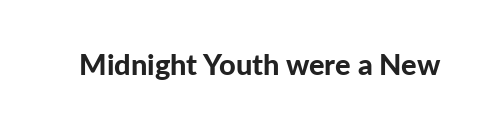
{"serif": "no", "italic": "no", "bold": "yes", "weight": "bold", "width": "normal", "stroke_contrast": "low", "x_height": "medium", "monospaced": "no", "underline": "no", "letter_spacing": "normal", "letter_spacing_em": 0.0, "glyph_px": 29}
